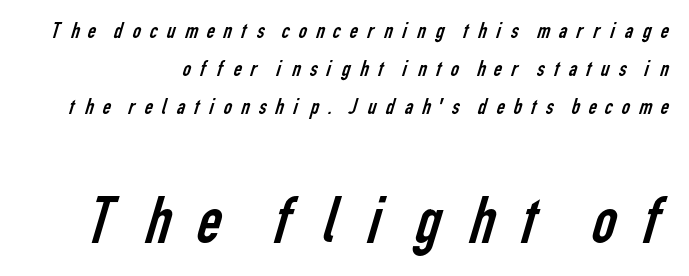
{"serif": "no", "bold": "no", "weight": "regular", "width": "condensed", "stroke_contrast": "low", "x_height": "medium", "monospaced": "no", "underline": "no", "line_spacing": "normal", "line_spacing_ratio": 1.65, "letter_spacing": "wide", "letter_spacing_em": 0.29, "larger_block": "second", "size_ratio": 2.96, "glyph_px": 68}
